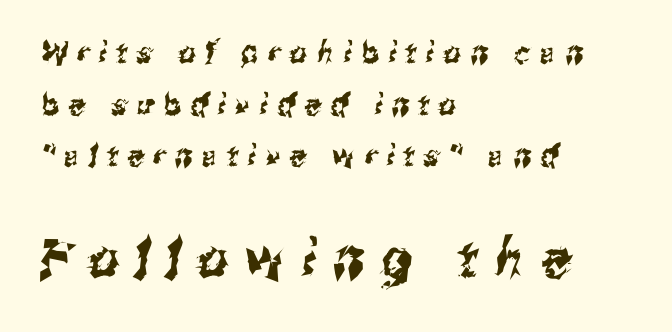
Q: Is the typeface a serif or a sans-serif typeface? A: Sans-serif.
Q: Is the text underlined? A: No.
Q: How is the paragraph aligned? A: Left-aligned.
Q: Is the spacing between letters normal or unusually wide? A: Unusually wide.
Q: Which block of text is set in a larger size, the first (top) or the second (bottom)? A: The second (bottom) one.
Q: Width (condensed, normal, or wide)? A: Condensed.
Q: Stroke contrast? A: Medium.
Q: x-height? A: Medium.
Q: Monospaced? A: No.
